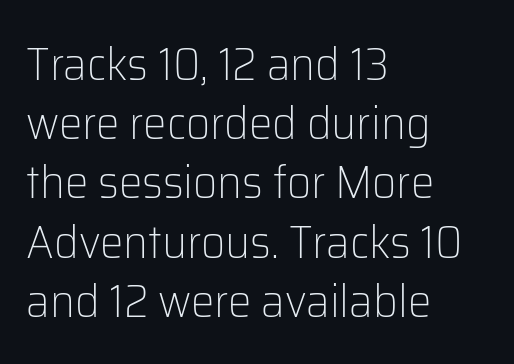
{"serif": "no", "italic": "no", "bold": "no", "weight": "light", "width": "normal", "stroke_contrast": "low", "x_height": "medium", "monospaced": "no", "underline": "no", "align": "left", "line_spacing": "normal", "line_spacing_ratio": 1.26, "letter_spacing": "normal", "letter_spacing_em": 0.0, "glyph_px": 47}
